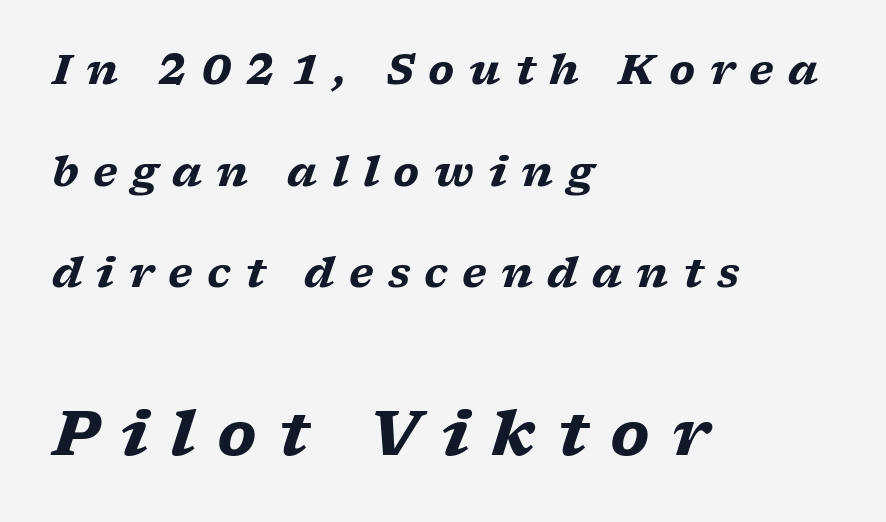
The image shows 62 px heavy, wide serif type, italic (leaning right); set left-aligned, loose line spacing (2.48x), unusually wide letter spacing (+0.35 em), not underlined; the second (bottom) block is 1.51x larger; low stroke contrast and a medium x-height.
